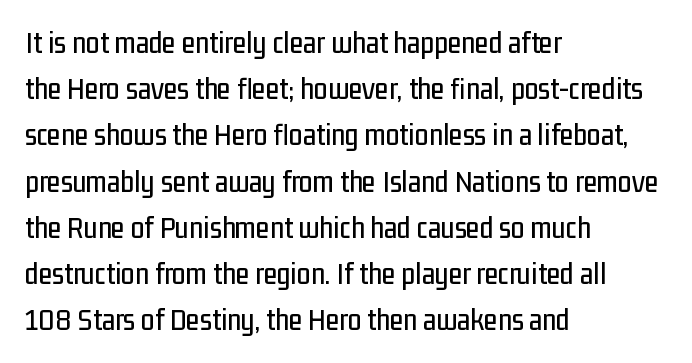
Q: Is the text italic (slanted)? A: No, it is upright.
Q: Is the typeface a serif or a sans-serif typeface? A: Sans-serif.
Q: Is the text underlined? A: No.
Q: How is the paragraph aligned? A: Left-aligned.
Q: Is the spacing between letters normal or unusually wide? A: Normal.
Q: Is the spacing between lines tight, normal or loose? A: Normal.
Q: Width (condensed, normal, or wide)? A: Condensed.
Q: Stroke contrast? A: Low.
Q: x-height? A: Medium.
Q: Monospaced? A: No.
